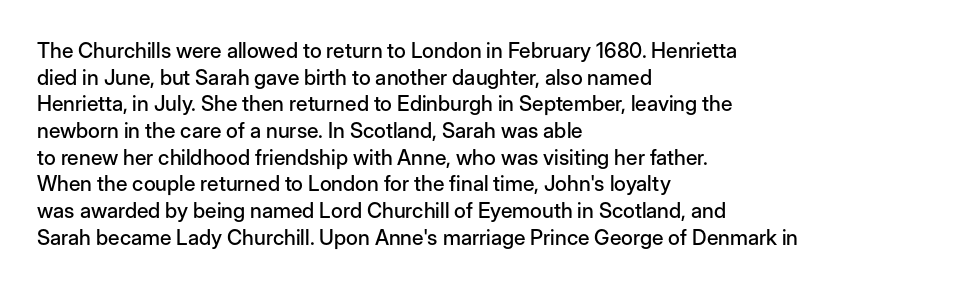
Q: Is the text italic (slanted)? A: No, it is upright.
Q: Is the text underlined? A: No.
Q: How is the paragraph aligned? A: Left-aligned.
Q: Is the spacing between letters normal or unusually wide? A: Normal.
Q: Is the spacing between lines tight, normal or loose? A: Normal.
